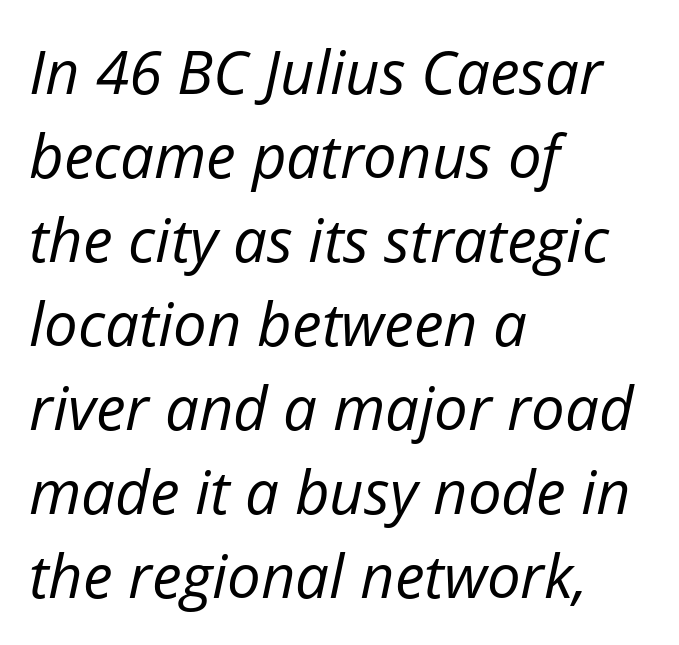
{"italic": "yes", "lean": "right", "slant_degrees": 12, "bold": "no", "weight": "regular", "width": "normal", "stroke_contrast": "low", "x_height": "medium", "monospaced": "no", "underline": "no", "align": "left", "line_spacing": "normal", "line_spacing_ratio": 1.4, "letter_spacing": "normal", "letter_spacing_em": 0.0, "glyph_px": 60}
